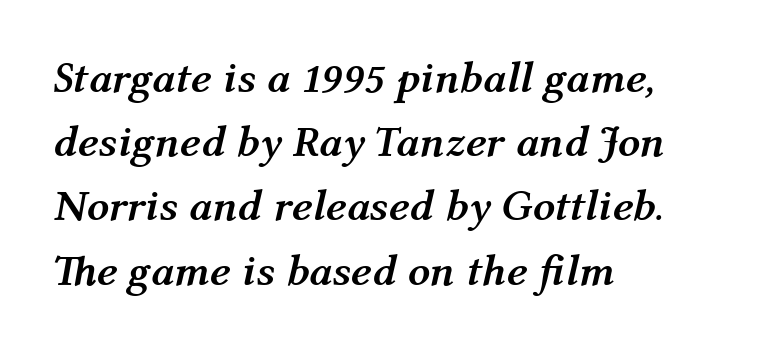
{"italic": "yes", "lean": "right", "slant_degrees": 12, "bold": "yes", "weight": "semibold", "width": "normal", "stroke_contrast": "medium", "x_height": "medium", "monospaced": "no", "underline": "no", "align": "left", "line_spacing": "normal", "line_spacing_ratio": 1.46, "letter_spacing": "normal", "letter_spacing_em": 0.0, "glyph_px": 44}
